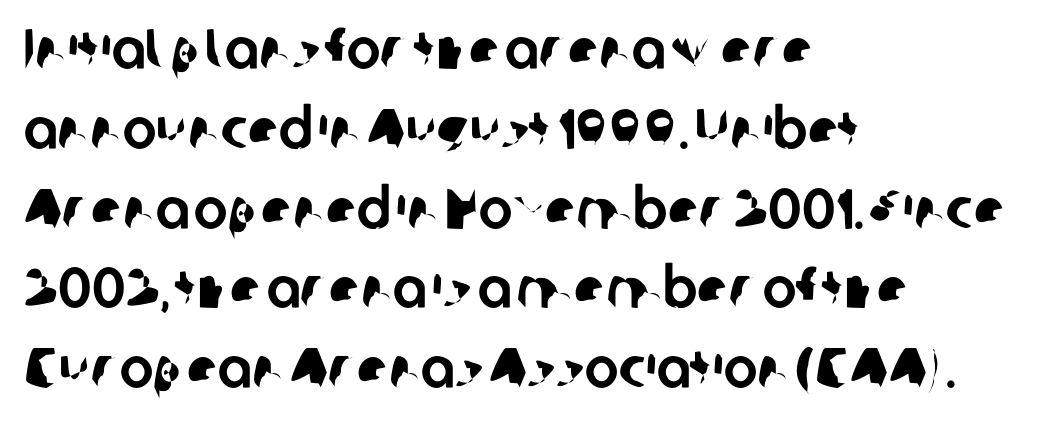
The image shows 57 px sans-serif type; set left-aligned, normal line spacing (1.4x), normal letter spacing, not underlined; low stroke contrast and a medium x-height.
